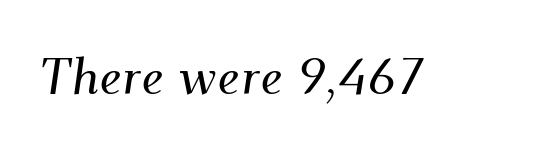
Q: Is the text italic (slanted)? A: Yes, it leans right by about 9 degrees.
Q: Is the typeface a serif or a sans-serif typeface? A: Serif.
Q: Is the text underlined? A: No.
Q: Is the spacing between letters normal or unusually wide? A: Normal.
Q: Width (condensed, normal, or wide)? A: Normal.
Q: Stroke contrast? A: Medium.
Q: x-height? A: Small.
Q: Monospaced? A: No.
